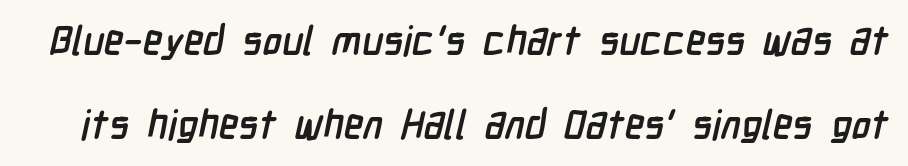
Vertical spacing — loose. Nothing sits at the stroke ends, so this counts as sans-serif. Is the type bold? Yes — the strokes are clearly thick and heavy. The rendering uses natural spacing where letterforms have individual widths.
